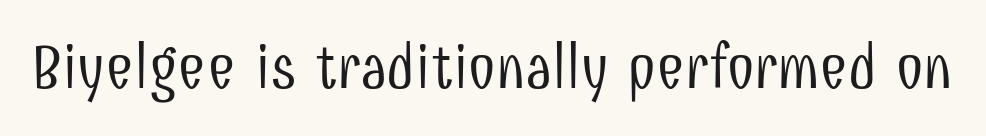
Characters remain perfectly vertical along every line. Caption: face not bold, strokes unweighted. Descender tails drop into unmarked territory. Students, note that the glyphs here touch the page at normal intervals. Each letter keeps its own natural width here, so spacing adapts to shape. Typographically, this falls in the sans-serif category.
